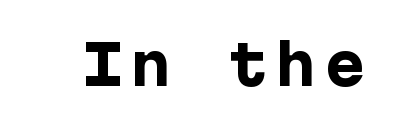
You'd pick this weight for a headline — it's a proper bold. Grotesque or geometric, the face here clearly has no serifs. Tall strokes in this sample are plumb rather than angled. Only glyphs here, with clear space below each row.
